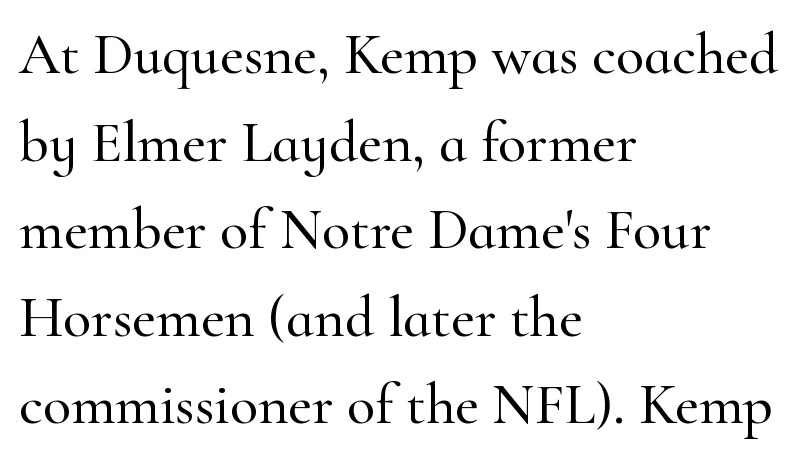
Q: Is the text italic (slanted)? A: No, it is upright.
Q: Is the typeface a serif or a sans-serif typeface? A: Serif.
Q: Is the text underlined? A: No.
Q: How is the paragraph aligned? A: Left-aligned.
Q: Is the spacing between letters normal or unusually wide? A: Normal.
Q: Is the spacing between lines tight, normal or loose? A: Normal.
Q: Width (condensed, normal, or wide)? A: Normal.
Q: Stroke contrast? A: High.
Q: x-height? A: Small.
Q: Monospaced? A: No.
